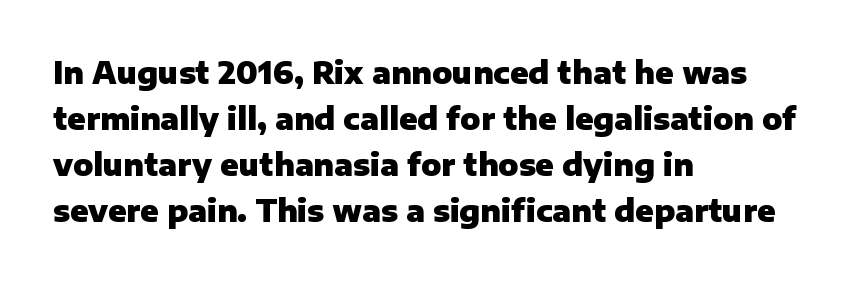
You'd pick this weight for a headline — it's a proper bold. The tracking reads as untouched default to a designer's eye. Each letter's strokes conclude bluntly, with no projecting serifs. Letters rest on an invisible, unmarked baseline. Rendered with straight, roman letterforms. Compared with typical paragraphs, the rows here are spaced about the same.
